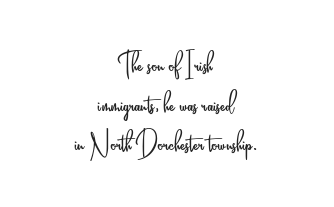
{"serif": "no", "bold": "no", "weight": "light", "width": "condensed", "stroke_contrast": "low", "x_height": "small", "monospaced": "no", "underline": "no", "align": "center", "line_spacing": "tight", "line_spacing_ratio": 1.1, "letter_spacing": "normal", "letter_spacing_em": 0.0, "glyph_px": 36}
